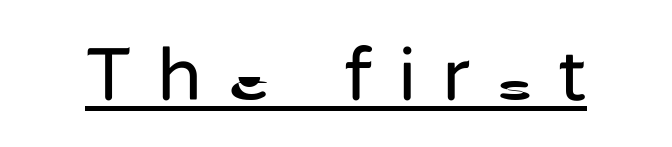
No feet cap the strokes, marking this as sans-serif type. The rendering uses natural spacing where letterforms have individual widths. These lines were composed using upright roman letters. Compared with a typical body face, this is equally light or lighter still. Loose tracking; the words dissolve into strings of separated letters.
